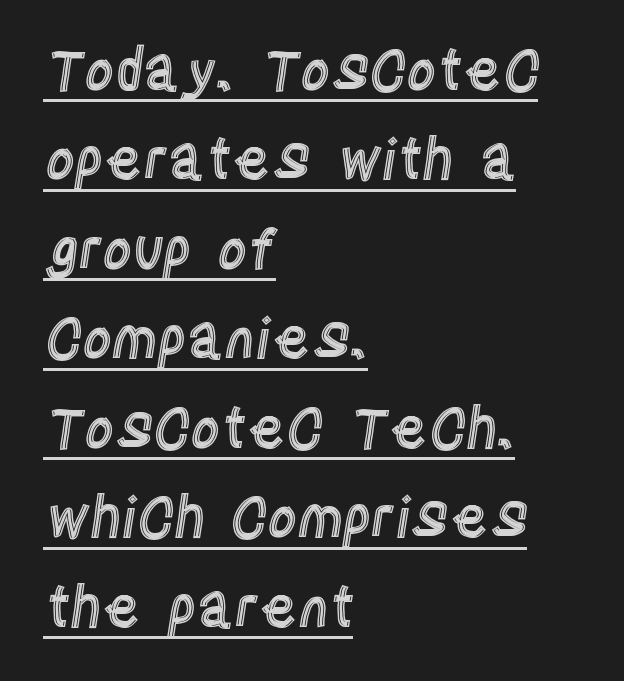
Q: Is the text italic (slanted)? A: Yes.
Q: Is the text underlined? A: Yes.
Q: How is the paragraph aligned? A: Left-aligned.
Q: Is the spacing between letters normal or unusually wide? A: Normal.
Q: Is the spacing between lines tight, normal or loose? A: Normal.
Q: Width (condensed, normal, or wide)? A: Condensed.
Q: x-height? A: Large.
Q: Monospaced? A: No.
